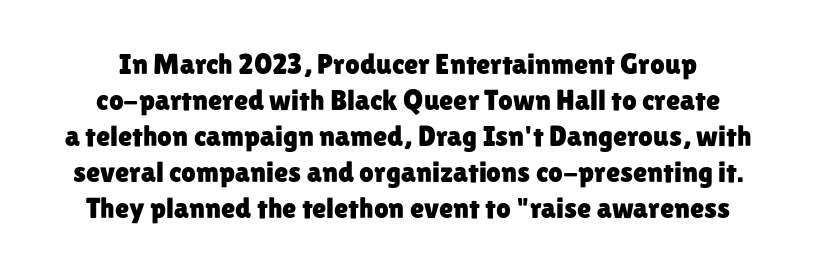
Here the designer chose a conventional face with non-uniform glyph widths. Descenders are the only things crossing below the line. A typesetter would label this face a sans. Characters remain perfectly vertical along every line. You could call the tracking neutral — neither tight nor loose.
